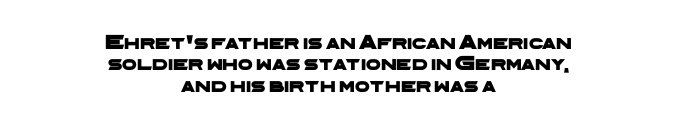
The image shows 21 px text type; set centered, tight line spacing (1.02x), normal letter spacing, not underlined.
